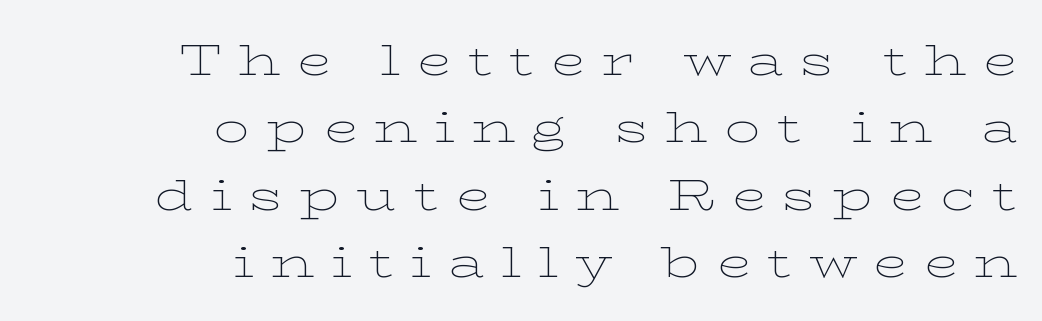
{"serif": "yes", "italic": "no", "bold": "no", "weight": "thin", "width": "wide", "stroke_contrast": "low", "x_height": "medium", "monospaced": "no", "underline": "no", "align": "right", "line_spacing": "normal", "line_spacing_ratio": 1.53, "letter_spacing": "wide", "letter_spacing_em": 0.38, "glyph_px": 44}
